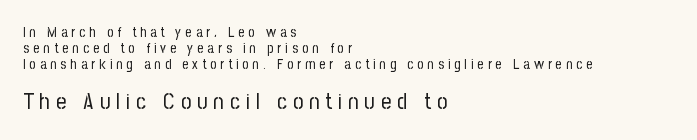
Does the leading feel generous? Not at all — it's pinched. Quick note: underline off. Caption: expanded tracking, letters set apart. Typeset ragged right — the left edge is the straight one. It's the straight-up-and-down kind of type. Typesetter's note — lower block bumped up in size, upper block left smaller.
